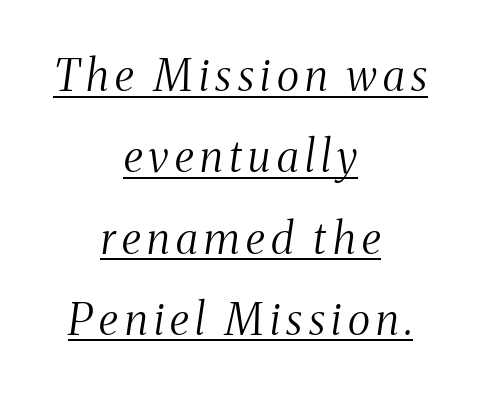
The image shows 43 px light, condensed serif type, italic (leaning right); set centered, line spacing 1.89x, underlined; medium stroke contrast and a medium x-height.
